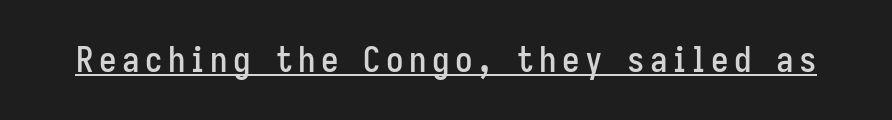
The image shows 35 px condensed sans-serif type, upright; set underlined; low stroke contrast and a medium x-height.
